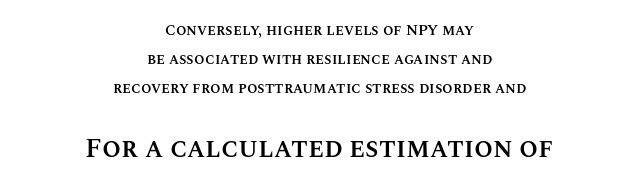
Q: Is the text bold? A: Semi-bold.
Q: Is the text italic (slanted)? A: No, it is upright.
Q: Is the text underlined? A: No.
Q: How is the paragraph aligned? A: Centered.
Q: Is the spacing between letters normal or unusually wide? A: Normal.
Q: Is the spacing between lines tight, normal or loose? A: Loose.
Q: Which block of text is set in a larger size, the first (top) or the second (bottom)? A: The second (bottom) one.
